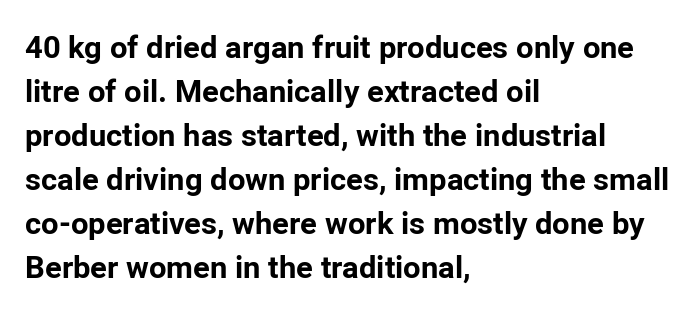
Q: Is the text bold? A: Yes.
Q: Is the text italic (slanted)? A: No, it is upright.
Q: Is the typeface a serif or a sans-serif typeface? A: Sans-serif.
Q: Is the text underlined? A: No.
Q: How is the paragraph aligned? A: Left-aligned.
Q: Is the spacing between letters normal or unusually wide? A: Normal.
Q: Is the spacing between lines tight, normal or loose? A: Normal.
Q: Width (condensed, normal, or wide)? A: Normal.
Q: Stroke contrast? A: Low.
Q: x-height? A: Medium.
Q: Monospaced? A: No.
